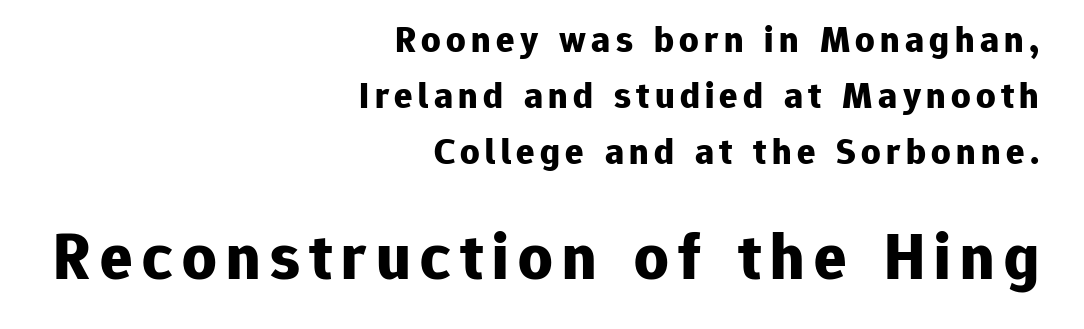
Underlining? Definitely not there. I'd call this a sans setting — the letters go barefoot. The setting favours the right margin, as signatures and pull-quotes sometimes do. Each letter keeps its own natural width here, so spacing adapts to shape.
